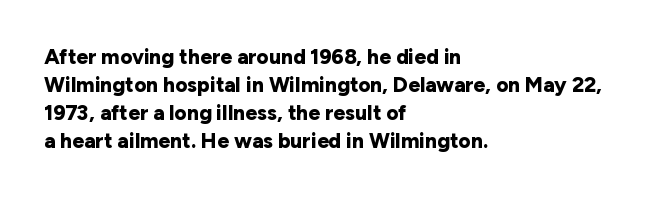
Anything drawn beneath the words? Only blank space. Evenly set lines give the paragraph a standard silhouette. In CSS terms this would be text-align: left. The font's upright variant was chosen for this text. Strokes here are thick enough to call this a true bold.
